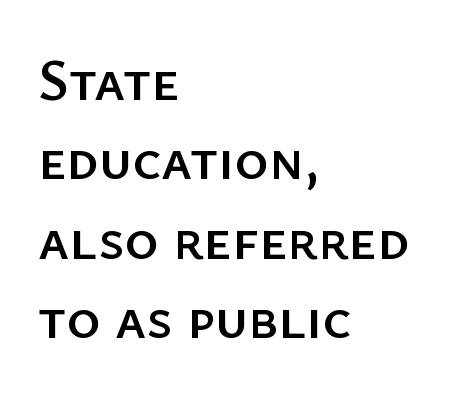
The image shows 58 px sans-serif type, upright; set left-aligned, normal line spacing (1.37x), normal letter spacing, not underlined; low stroke contrast and a medium x-height.
